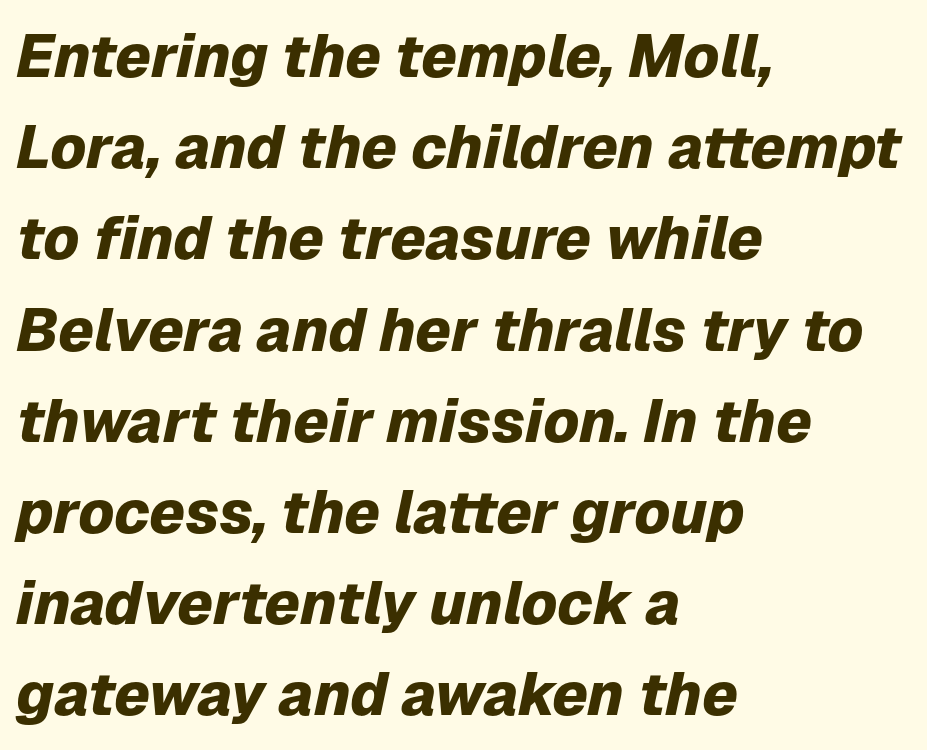
{"italic": "yes", "lean": "right", "slant_degrees": 12, "bold": "yes", "weight": "heavy", "width": "normal", "stroke_contrast": "low", "x_height": "medium", "monospaced": "no", "underline": "no", "align": "left", "line_spacing": "normal", "line_spacing_ratio": 1.52, "letter_spacing": "normal", "letter_spacing_em": 0.0, "glyph_px": 60}
